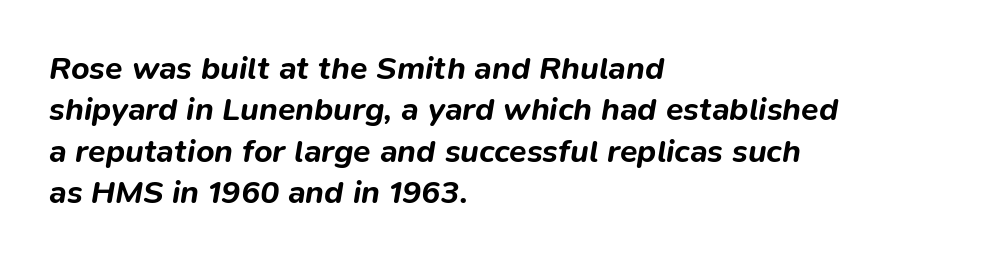
Q: Is the text bold? A: Yes.
Q: Is the text italic (slanted)? A: Yes, it leans right by about 9 degrees.
Q: Is the text underlined? A: No.
Q: How is the paragraph aligned? A: Left-aligned.
Q: Is the spacing between letters normal or unusually wide? A: Normal.
Q: Is the spacing between lines tight, normal or loose? A: Normal.
Q: Width (condensed, normal, or wide)? A: Normal.
Q: Stroke contrast? A: Low.
Q: x-height? A: Medium.
Q: Monospaced? A: No.
